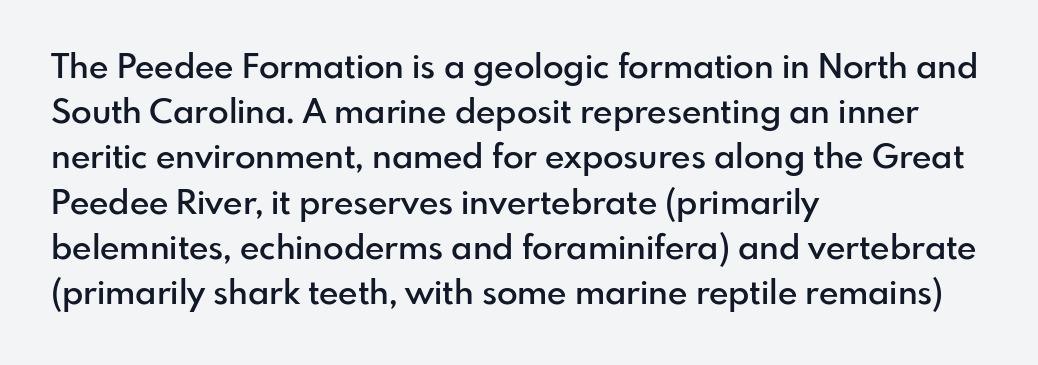
Nobody touched the tracking dial on this one. Honestly, there is no underline to notice here at all. Typographically, this falls in the sans-serif category. These lines sit exactly where default settings would place them.
